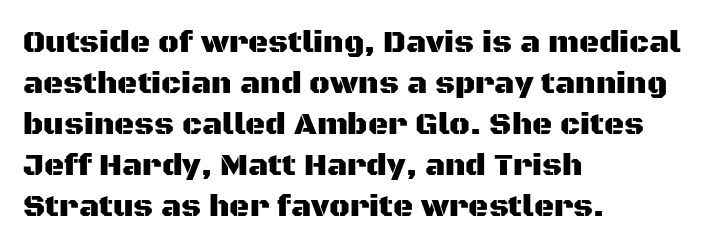
{"serif": "no", "italic": "no", "width": "normal", "stroke_contrast": "medium", "x_height": "large", "monospaced": "no", "underline": "no", "align": "left", "line_spacing": "normal", "line_spacing_ratio": 1.32, "letter_spacing": "normal", "letter_spacing_em": 0.0, "glyph_px": 31}
